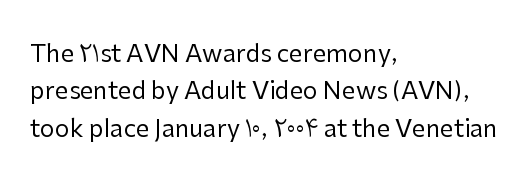
The image shows 24 px text type, upright; set left-aligned, normal line spacing (1.56x), normal letter spacing, not underlined.
